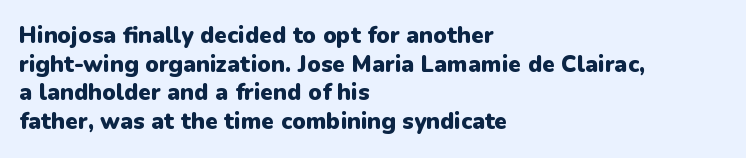
The image shows 23 px bold type, upright; set left-aligned, normal line spacing (1.25x), normal letter spacing, not underlined.
